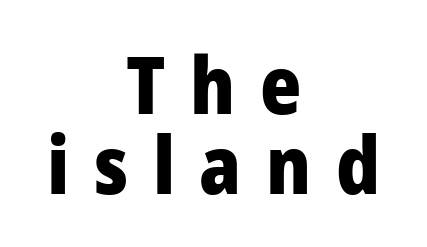
{"serif": "no", "italic": "no", "bold": "yes", "weight": "heavy", "width": "normal", "stroke_contrast": "low", "x_height": "medium", "monospaced": "no", "underline": "no", "align": "center", "line_spacing": "tight", "line_spacing_ratio": 1.01, "letter_spacing": "wide", "letter_spacing_em": 0.31, "glyph_px": 79}
